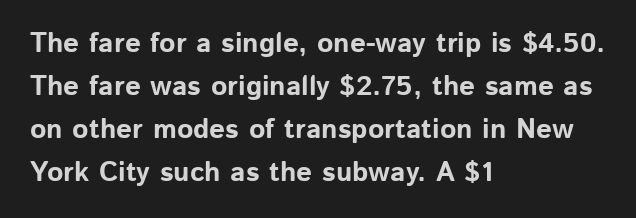
Q: Is the text bold? A: Yes.
Q: Is the text italic (slanted)? A: No, it is upright.
Q: Is the typeface a serif or a sans-serif typeface? A: Sans-serif.
Q: Is the text underlined? A: No.
Q: How is the paragraph aligned? A: Left-aligned.
Q: Is the spacing between letters normal or unusually wide? A: Normal.
Q: Is the spacing between lines tight, normal or loose? A: Normal.
Q: Width (condensed, normal, or wide)? A: Normal.
Q: Stroke contrast? A: Low.
Q: x-height? A: Medium.
Q: Monospaced? A: No.
